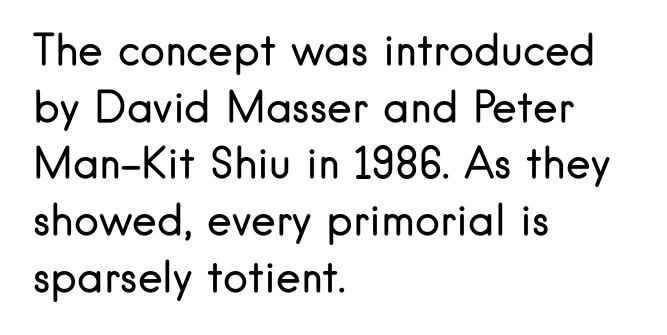
The passage shown stacks its lines at a standard gap. The designer went with a sans here, leaving each stem footless. Plain, unruled lines of type. Is the type heavy? It reads as light-to-regular instead.
